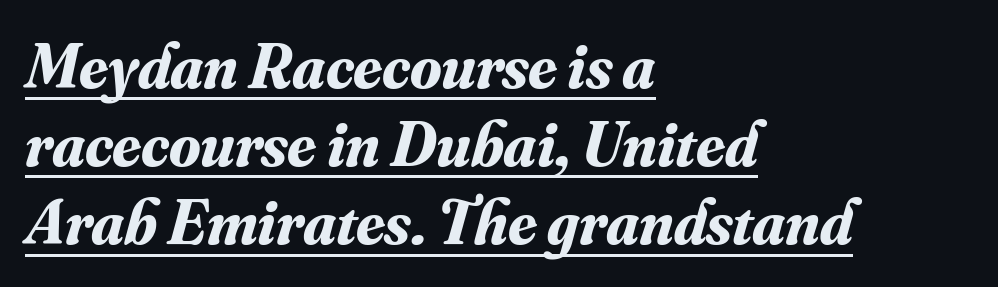
Each line starts at the same left margin while the right side varies. Spacing between characters is what you'd get straight out of the box. Spacing verdict: proportional, widths tailored to each character. The specimen includes a rule beneath the text block's lines.
